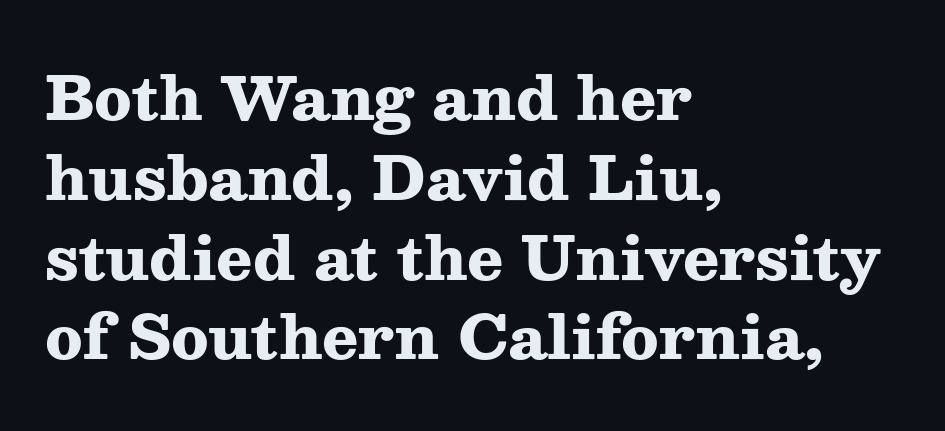
Q: Is the text bold? A: Yes.
Q: Is the text italic (slanted)? A: No, it is upright.
Q: Is the typeface a serif or a sans-serif typeface? A: Serif.
Q: Is the text underlined? A: No.
Q: How is the paragraph aligned? A: Left-aligned.
Q: Is the spacing between letters normal or unusually wide? A: Normal.
Q: Is the spacing between lines tight, normal or loose? A: Normal.
Q: Width (condensed, normal, or wide)? A: Wide.
Q: Stroke contrast? A: Medium.
Q: x-height? A: Medium.
Q: Monospaced? A: No.
